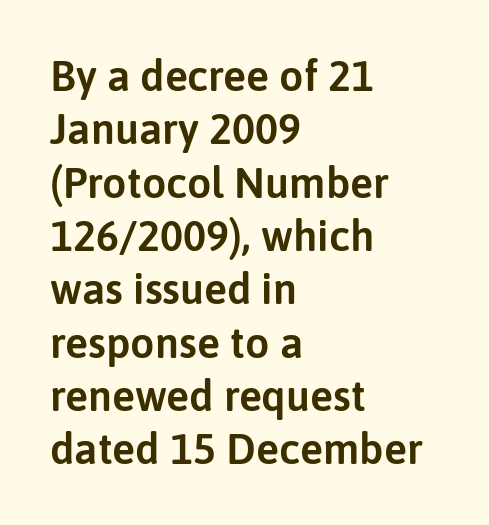
Q: Is the text italic (slanted)? A: No, it is upright.
Q: Is the typeface a serif or a sans-serif typeface? A: Sans-serif.
Q: Is the text underlined? A: No.
Q: How is the paragraph aligned? A: Left-aligned.
Q: Is the spacing between letters normal or unusually wide? A: Normal.
Q: Width (condensed, normal, or wide)? A: Normal.
Q: Stroke contrast? A: Low.
Q: x-height? A: Medium.
Q: Monospaced? A: No.
